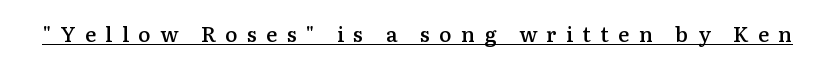
Q: Is the text bold? A: Semi-bold.
Q: Is the text italic (slanted)? A: No, it is upright.
Q: Is the text underlined? A: Yes.
Q: Is the spacing between letters normal or unusually wide? A: Unusually wide.
